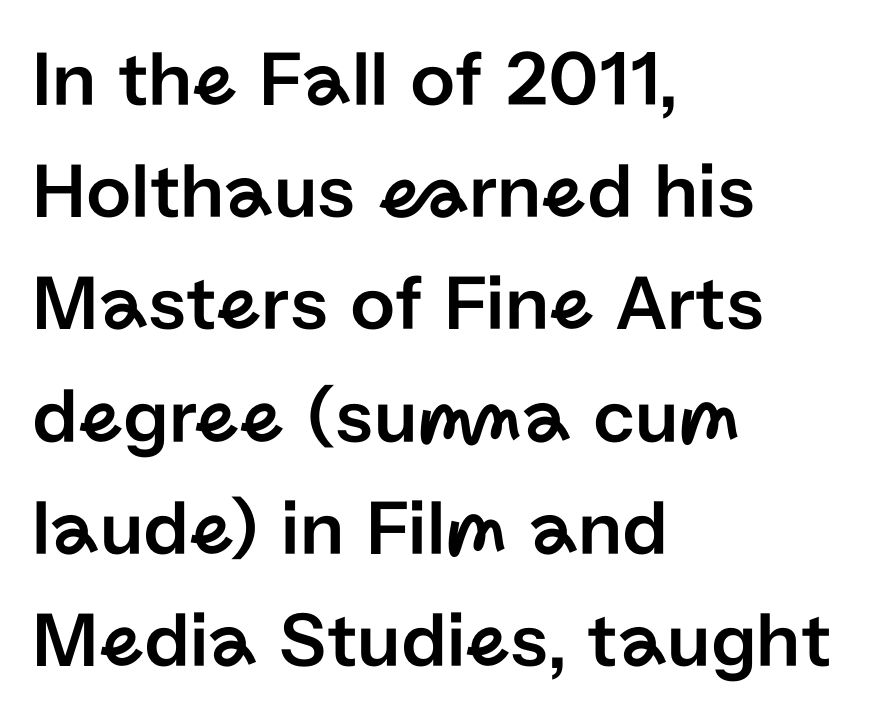
The image shows 79 px sans-serif type, upright; set left-aligned, normal line spacing (1.42x), normal letter spacing, not underlined; low stroke contrast and a medium x-height.
